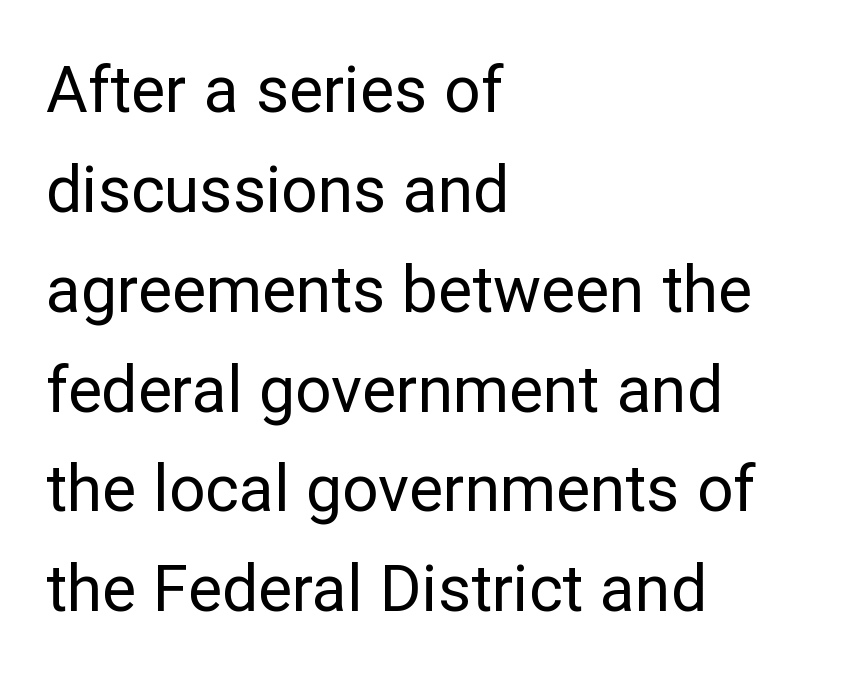
Q: Is the text bold? A: No.
Q: Is the text italic (slanted)? A: No, it is upright.
Q: Is the typeface a serif or a sans-serif typeface? A: Sans-serif.
Q: Is the text underlined? A: No.
Q: How is the paragraph aligned? A: Left-aligned.
Q: Is the spacing between letters normal or unusually wide? A: Normal.
Q: Is the spacing between lines tight, normal or loose? A: Normal.
Q: Width (condensed, normal, or wide)? A: Normal.
Q: Stroke contrast? A: Low.
Q: x-height? A: Medium.
Q: Monospaced? A: No.
